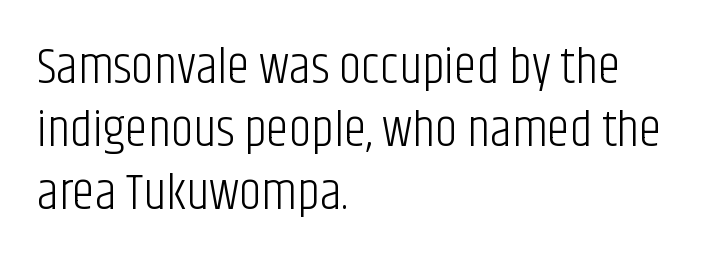
Look at the tracking — it's just the regular setting, nothing added. You can tell it's not italic because the verticals are truly vertical. Is this a fixed-width face? No — the glyphs have proportional, varying widths. A typesetter would label this face a sans.
